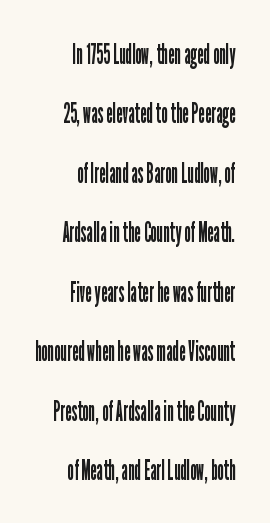
{"serif": "no", "italic": "no", "bold": "no", "weight": "regular", "width": "condensed", "stroke_contrast": "low", "x_height": "medium", "monospaced": "no", "underline": "no", "align": "right", "line_spacing": "loose", "line_spacing_ratio": 2.05, "letter_spacing": "normal", "letter_spacing_em": 0.0, "glyph_px": 29}
